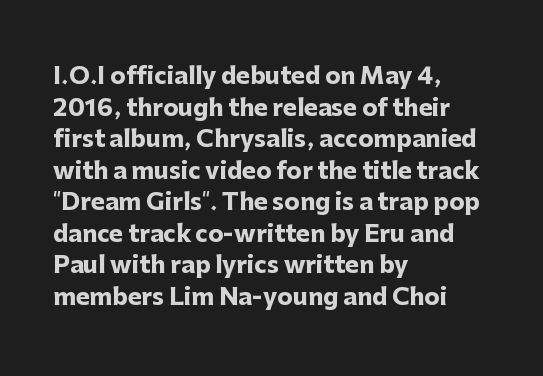
{"italic": "no", "bold": "yes", "underline": "no", "align": "left", "line_spacing": "normal", "line_spacing_ratio": 1.37, "letter_spacing": "normal", "letter_spacing_em": 0.0, "glyph_px": 23}
